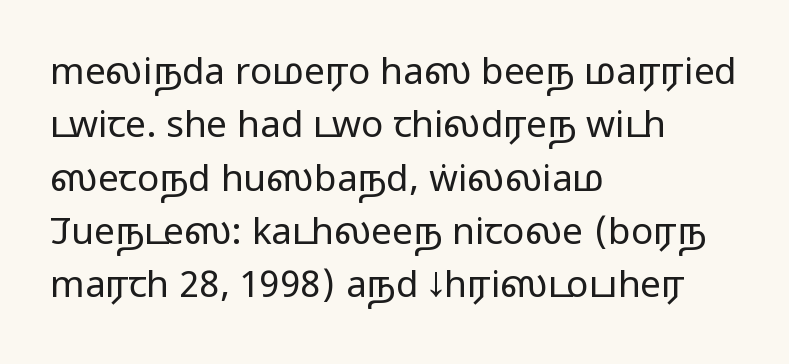
{"serif": "no", "italic": "no", "bold": "no", "weight": "regular", "width": "wide", "stroke_contrast": "low", "x_height": "medium", "monospaced": "no", "underline": "no", "align": "left", "line_spacing": "normal", "line_spacing_ratio": 1.44, "letter_spacing": "normal", "letter_spacing_em": 0.0, "glyph_px": 37}
